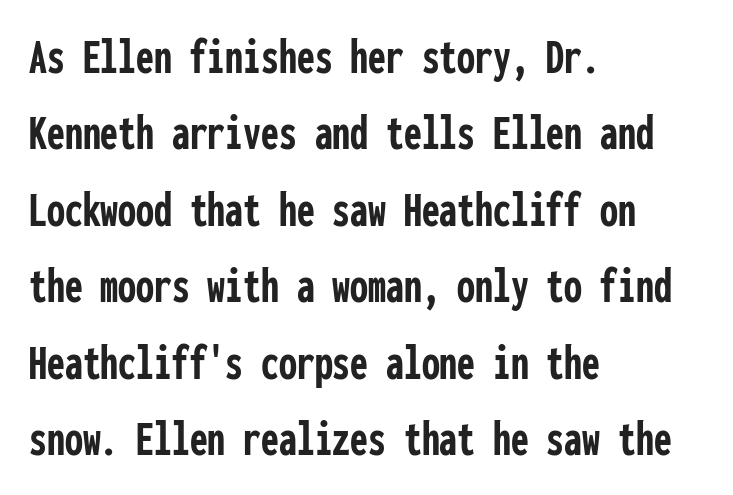
Q: Is the text bold? A: Yes.
Q: Is the text italic (slanted)? A: No, it is upright.
Q: Is the typeface a serif or a sans-serif typeface? A: Sans-serif.
Q: Is the text underlined? A: No.
Q: How is the paragraph aligned? A: Left-aligned.
Q: Is the spacing between letters normal or unusually wide? A: Normal.
Q: Is the spacing between lines tight, normal or loose? A: Normal.
Q: Width (condensed, normal, or wide)? A: Condensed.
Q: Stroke contrast? A: Low.
Q: x-height? A: Medium.
Q: Monospaced? A: Yes.
